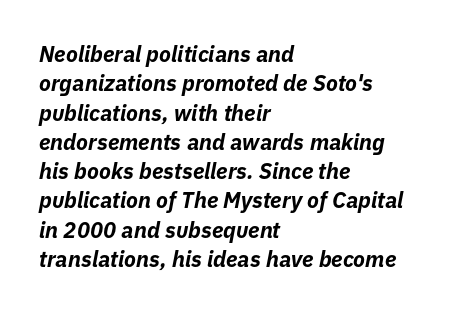
If you measured baseline to baseline, you'd find a middling distance. Looking at the ascenders, they clearly lean. The rendering keeps characters at their native spacing. Words float on clear page, feet unadorned. Typographic density is high because the face is bold. The rag falls on the right side of this text block.
